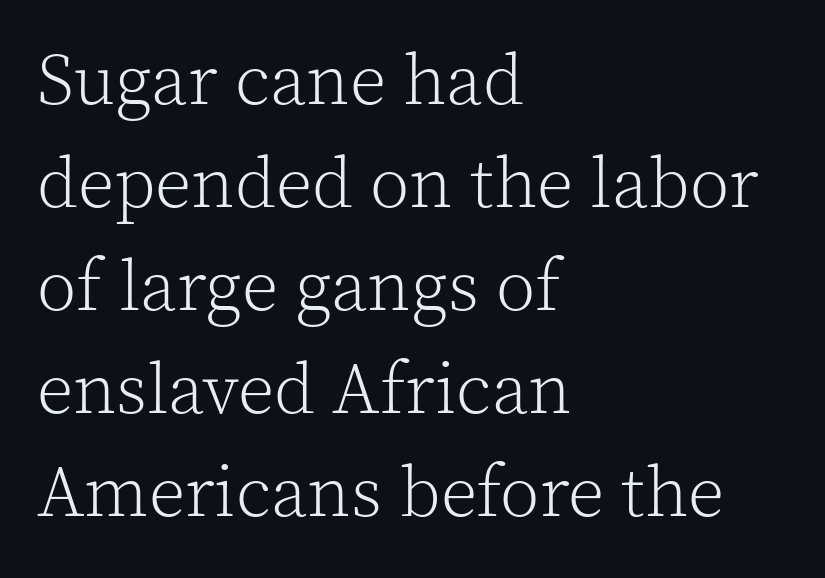
The image shows 72 px light serif type, upright; set left-aligned, normal line spacing (1.43x), normal letter spacing, not underlined; a medium x-height.
